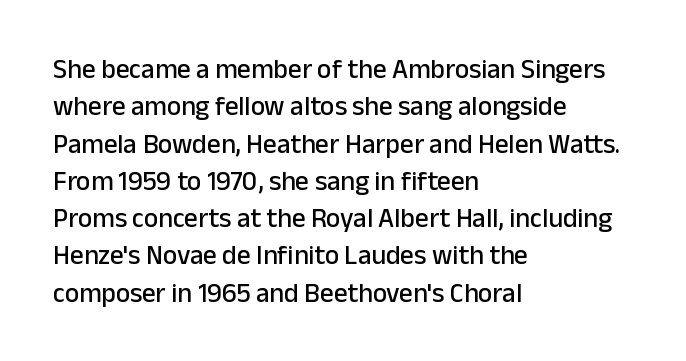
Q: Is the text italic (slanted)? A: No, it is upright.
Q: Is the text underlined? A: No.
Q: How is the paragraph aligned? A: Left-aligned.
Q: Is the spacing between letters normal or unusually wide? A: Normal.
Q: Is the spacing between lines tight, normal or loose? A: Normal.
